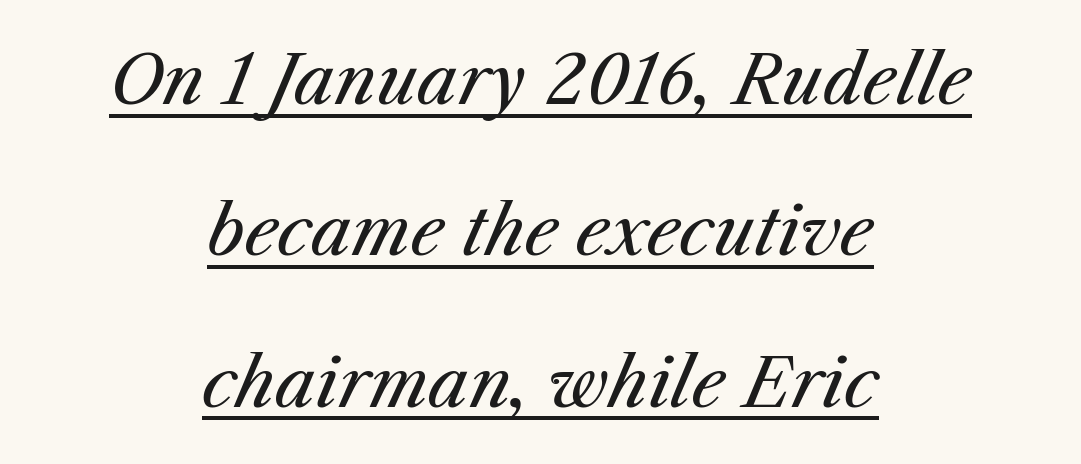
The image shows 67 px regular-weight type, italic (leaning right); set centered, loose line spacing (2.26x), normal letter spacing, underlined; medium stroke contrast and a medium x-height.
